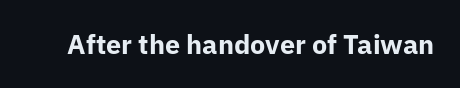
What stands out about the letter spacing? Nothing — it is the standard amount. No italicization has been applied; the sample stays upright. The gap between lines stays unmarked. Thick stems and heavy bowls — unmistakably bold.
